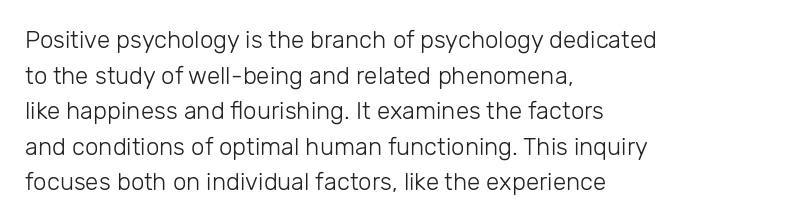
Q: Is the text bold? A: No.
Q: Is the text italic (slanted)? A: No, it is upright.
Q: Is the text underlined? A: No.
Q: How is the paragraph aligned? A: Left-aligned.
Q: Is the spacing between letters normal or unusually wide? A: Normal.
Q: Is the spacing between lines tight, normal or loose? A: Normal.
